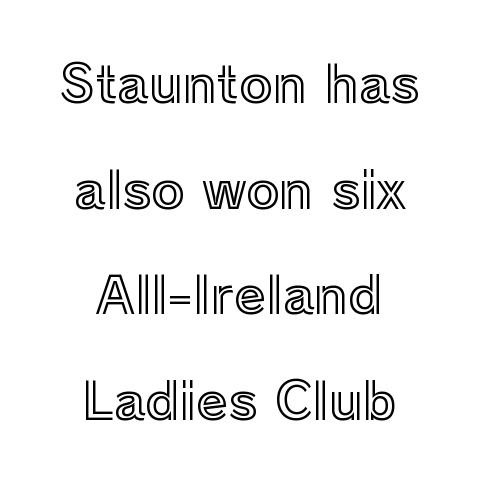
{"italic": "no", "width": "normal", "x_height": "medium", "monospaced": "no", "underline": "no", "align": "center", "line_spacing": "loose", "line_spacing_ratio": 2.07, "letter_spacing": "normal", "letter_spacing_em": 0.0, "glyph_px": 51}
